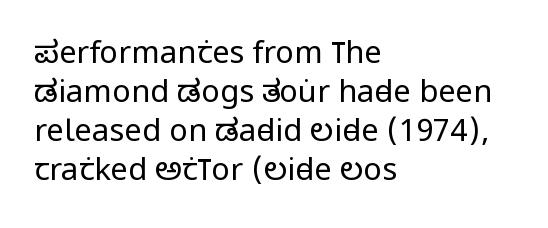
Q: Is the text bold? A: No.
Q: Is the text italic (slanted)? A: No, it is upright.
Q: Is the typeface a serif or a sans-serif typeface? A: Sans-serif.
Q: Is the text underlined? A: No.
Q: How is the paragraph aligned? A: Left-aligned.
Q: Is the spacing between letters normal or unusually wide? A: Normal.
Q: Is the spacing between lines tight, normal or loose? A: Normal.
Q: Width (condensed, normal, or wide)? A: Condensed.
Q: Stroke contrast? A: Low.
Q: x-height? A: Large.
Q: Monospaced? A: No.
